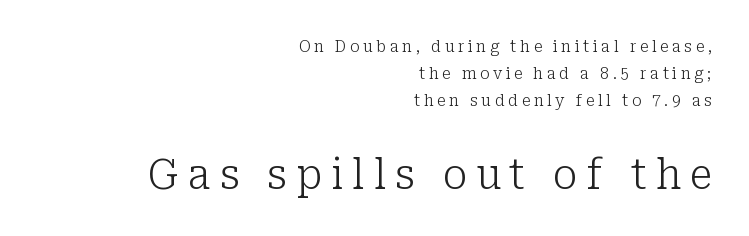
Compared with typical paragraphs, the rows here are spaced about the same. The baseline area is clear. Is this a heavy cut? Hardly; it is regular or lighter. The passage shown is typeset with a serif family. Loose tracking; the words dissolve into strings of separated letters.
